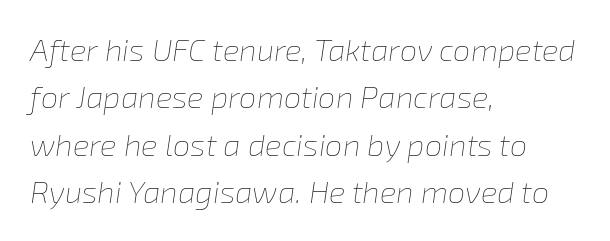
{"italic": "yes", "lean": "right", "slant_degrees": 8, "bold": "no", "weight": "thin", "width": "normal", "stroke_contrast": "low", "x_height": "medium", "monospaced": "no", "underline": "no", "align": "left", "line_spacing": "normal", "line_spacing_ratio": 1.53, "letter_spacing": "normal", "letter_spacing_em": 0.0, "glyph_px": 31}
